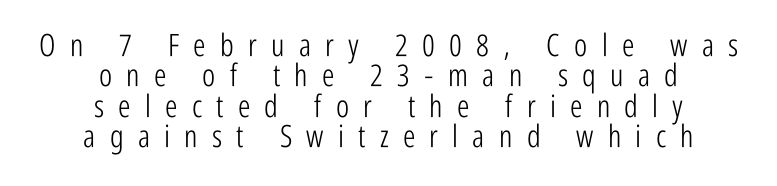
{"serif": "no", "italic": "no", "bold": "no", "weight": "light", "width": "condensed", "stroke_contrast": "low", "x_height": "medium", "monospaced": "no", "underline": "no", "align": "center", "line_spacing": "tight", "line_spacing_ratio": 0.98, "letter_spacing": "wide", "letter_spacing_em": 0.46, "glyph_px": 31}
